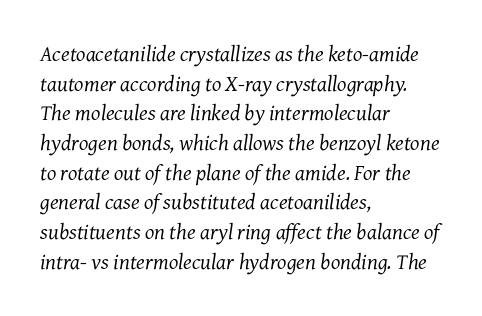
The specimen reads as italic at a glance. Check the space under the baseline: it is left empty. Nothing unusual about the tracking: characters are spaced as the font intends. Does the leading feel generous? No, just average. This reads as an unemphasized weight, regular at the heaviest.
